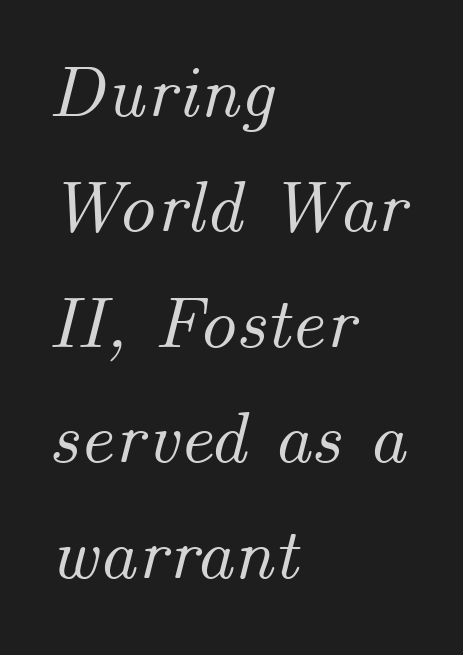
Q: Is the text italic (slanted)? A: Yes, it leans right by about 14 degrees.
Q: Is the text underlined? A: No.
Q: How is the paragraph aligned? A: Left-aligned.
Q: Is the spacing between letters normal or unusually wide? A: Normal.
Q: Is the spacing between lines tight, normal or loose? A: Normal.
Q: Width (condensed, normal, or wide)? A: Normal.
Q: Stroke contrast? A: Medium.
Q: x-height? A: Small.
Q: Monospaced? A: No.
